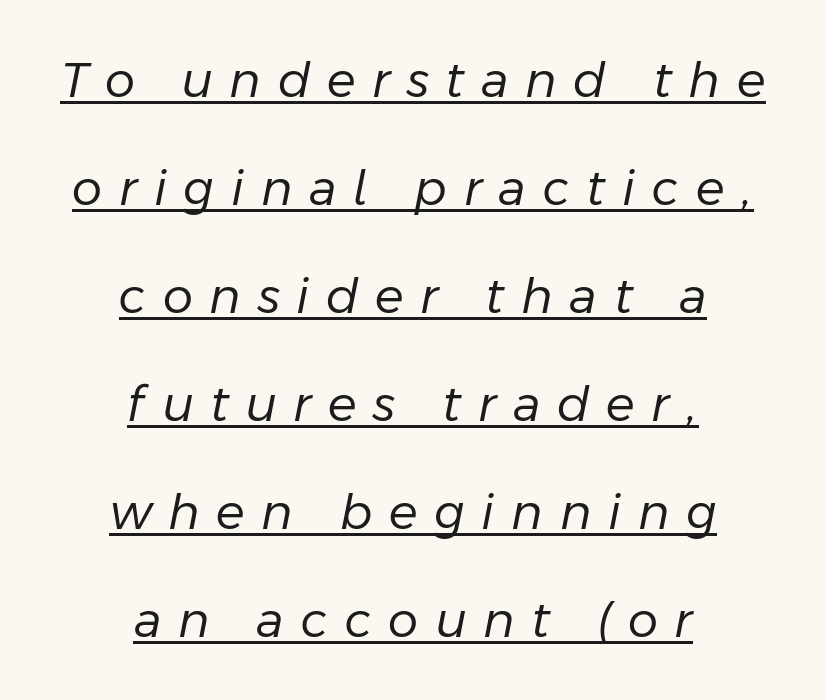
{"italic": "yes", "lean": "right", "slant_degrees": 11, "bold": "no", "weight": "regular", "width": "normal", "stroke_contrast": "low", "x_height": "medium", "monospaced": "no", "underline": "yes", "align": "center", "line_spacing": "loose", "line_spacing_ratio": 2.25, "letter_spacing": "wide", "letter_spacing_em": 0.35, "glyph_px": 48}
